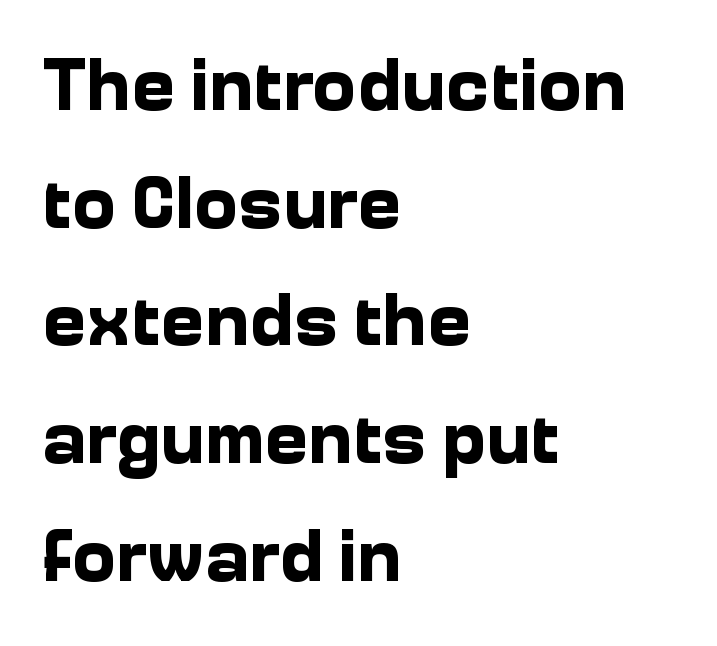
Every row of glyphs begins at an identical x-position on the left. Heavy-handed strokes throughout: this text is bold. Between one letter and the next there's only the usual sliver of space. I'd call this a sans setting — the letters go barefoot. When letters stand straight like this, we call the style roman or upright.
